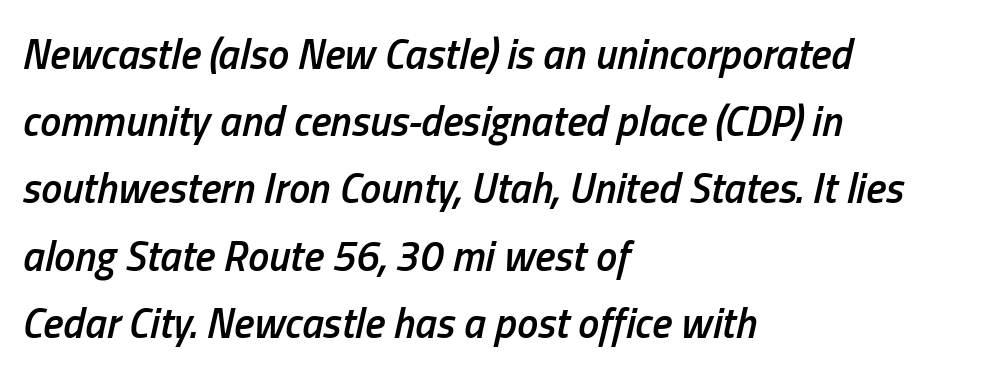
{"italic": "yes", "lean": "right", "slant_degrees": 13, "bold": "semi", "weight": "semibold", "width": "condensed", "stroke_contrast": "low", "x_height": "medium", "monospaced": "no", "underline": "no", "align": "left", "line_spacing": "normal", "line_spacing_ratio": 1.6, "letter_spacing": "normal", "letter_spacing_em": 0.0, "glyph_px": 42}
